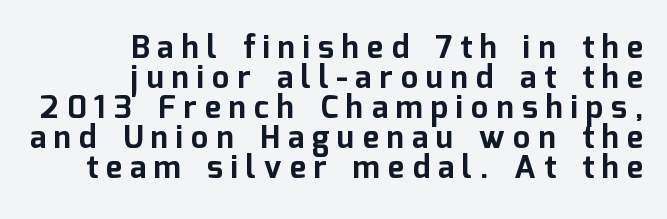
The rendering uses natural spacing where letterforms have individual widths. The specimen omits any rule beneath the text block's lines. Font category for this specimen: sans-serif. The letters stand straight up with perfectly vertical stems.
